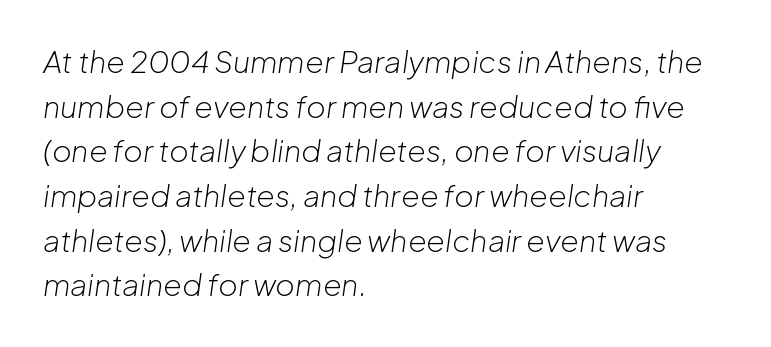
The image shows 30 px light type, italic (leaning right); set left-aligned, normal line spacing (1.49x), normal letter spacing, not underlined; low stroke contrast and a medium x-height.
